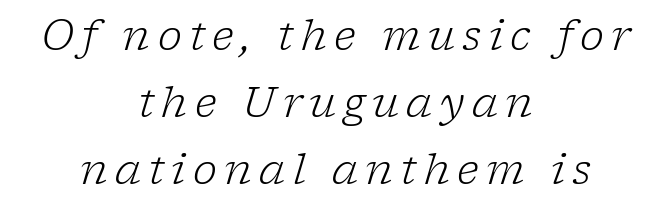
The font's italic variant was chosen for this text. A bare baseline throughout the passage. The characters are drawn with everyday or finer stroke widths. Serif or sans? Serif — the stroke terminals have little feet. Each line is balanced around a shared central axis. Successive baselines arrive at the customary interval.
